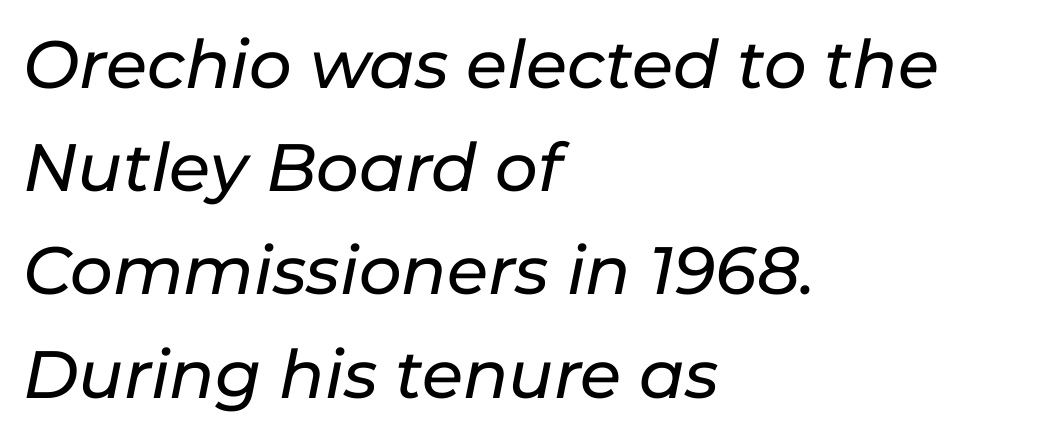
The image shows 67 px text type, italic (leaning right); set left-aligned, normal line spacing (1.54x), normal letter spacing, not underlined; low stroke contrast and a medium x-height.
